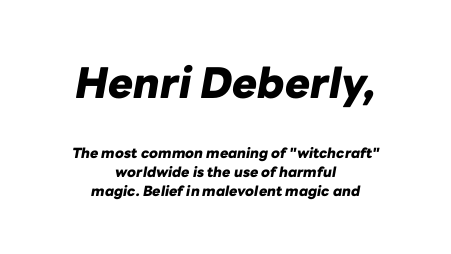
{"italic": "yes", "lean": "right", "slant_degrees": 10, "bold": "yes", "weight": "heavy", "width": "normal", "stroke_contrast": "low", "x_height": "medium", "monospaced": "no", "underline": "no", "align": "center", "line_spacing": "normal", "line_spacing_ratio": 1.35, "letter_spacing": "normal", "letter_spacing_em": 0.0, "larger_block": "first", "size_ratio": 3.0, "glyph_px": 42}
